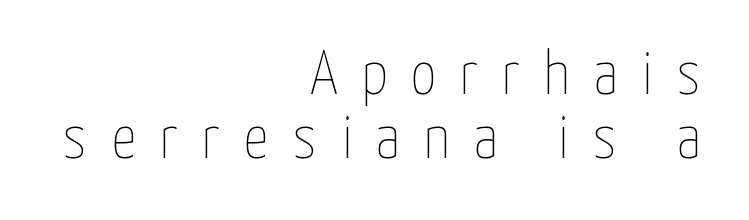
{"italic": "no", "bold": "no", "weight": "thin", "width": "condensed", "stroke_contrast": "low", "x_height": "medium", "monospaced": "no", "underline": "no", "align": "right", "line_spacing": "tight", "line_spacing_ratio": 1.04, "letter_spacing": "wide", "letter_spacing_em": 0.39, "glyph_px": 62}
